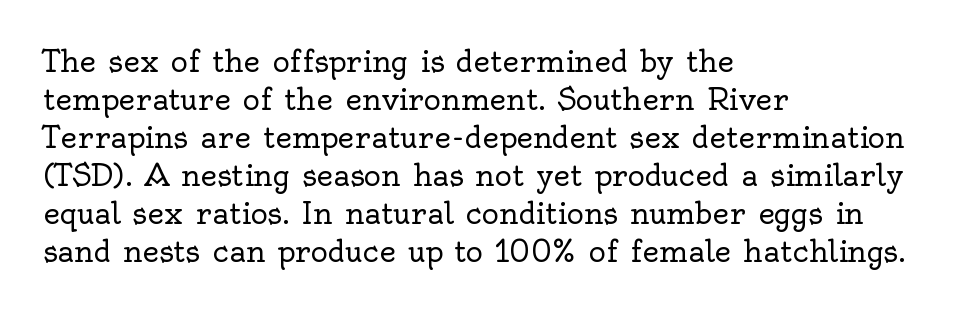
Q: Is the text bold? A: No.
Q: Is the text italic (slanted)? A: No, it is upright.
Q: Is the typeface a serif or a sans-serif typeface? A: Serif.
Q: Is the text underlined? A: No.
Q: How is the paragraph aligned? A: Left-aligned.
Q: Is the spacing between letters normal or unusually wide? A: Normal.
Q: Is the spacing between lines tight, normal or loose? A: Normal.
Q: Width (condensed, normal, or wide)? A: Normal.
Q: x-height? A: Small.
Q: Monospaced? A: No.
